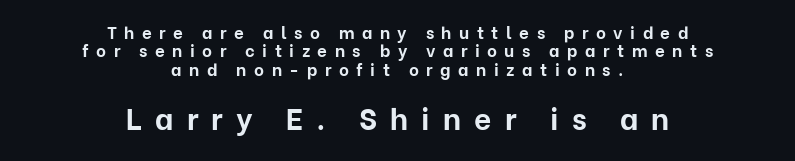
This rendering uses center alignment, leaving both contours irregular but symmetric. Loose tracking; the words dissolve into strings of separated letters. Caption: upper text group reduced, lower text group enlarged. The strokes are fattened all the way to bold. You can tell it's not italic because the verticals are truly vertical. The letters advance in unequal steps, a hallmark of proportional type.
